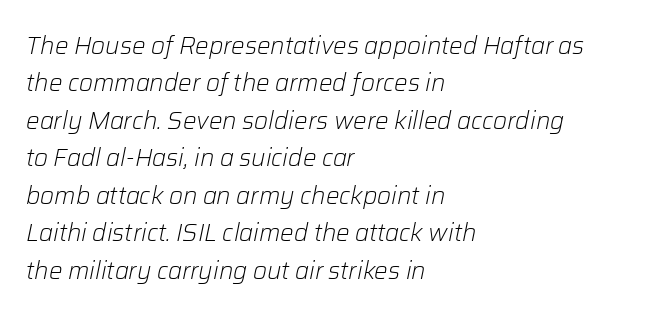
The passage shown leans; its letterforms are oblique. Underline: absent. Inter-character spacing is left at the font's built-in metrics. A quiet, ordinary-to-light weight characterises the typeface.
